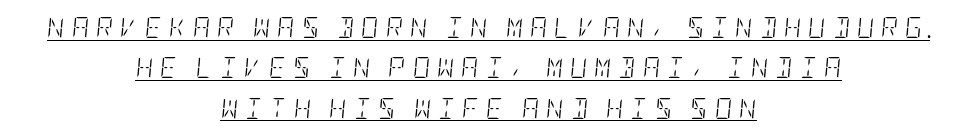
The image shows 21 px text type, italic (leaning right); set centered, loose line spacing (1.92x), unusually wide letter spacing (+0.34 em), underlined.
